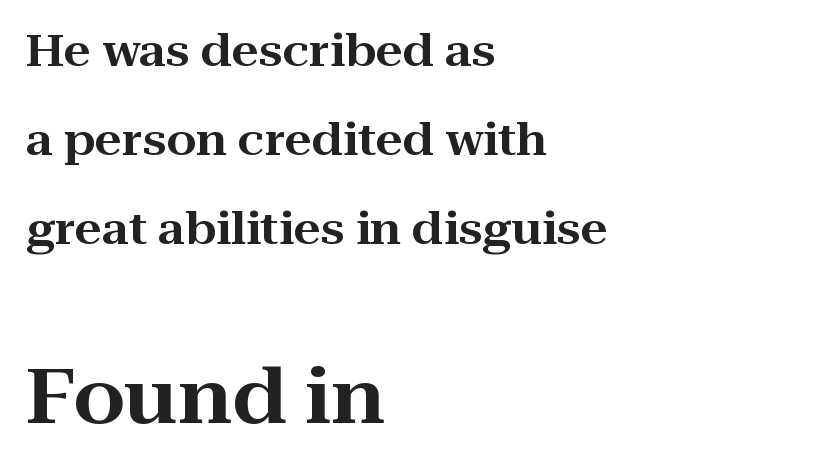
Q: Is the text italic (slanted)? A: No, it is upright.
Q: Is the typeface a serif or a sans-serif typeface? A: Serif.
Q: Is the text underlined? A: No.
Q: How is the paragraph aligned? A: Left-aligned.
Q: Is the spacing between letters normal or unusually wide? A: Normal.
Q: Is the spacing between lines tight, normal or loose? A: Loose.
Q: Which block of text is set in a larger size, the first (top) or the second (bottom)? A: The second (bottom) one.
Q: Width (condensed, normal, or wide)? A: Wide.
Q: Stroke contrast? A: High.
Q: x-height? A: Medium.
Q: Monospaced? A: No.
